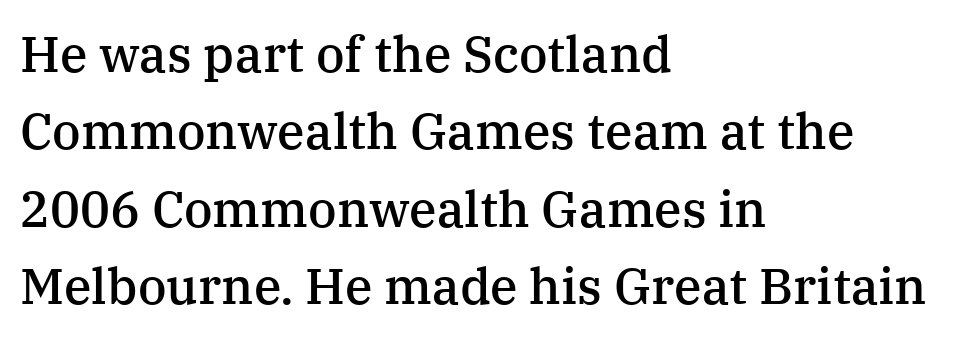
Any mark beneath the type? The region is blank. Does the type have serifs? Yes, each stem ends in a small foot. This sample is left-justified, so line endings fall wherever the words run out. Looks like regular typesetting: each glyph gets only the width it needs. The lettering holds an erect, upright posture throughout.
